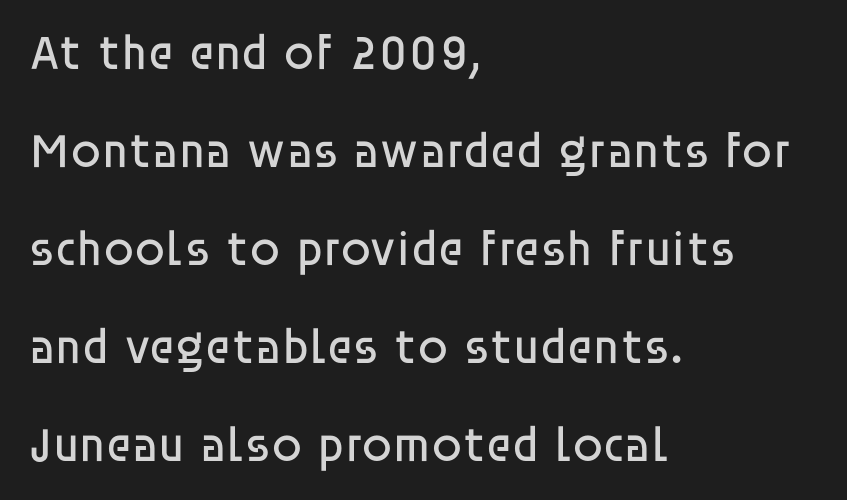
The letters look calm and open, with moderate or lighter stems. Successive baselines arrive slowly, with a big drop between each. Anything drawn beneath the words? Only blank space. Posture: straight, roman, zero tilt. The rag falls on the right side of this text block. Inter-character spacing is left at the font's built-in metrics.
